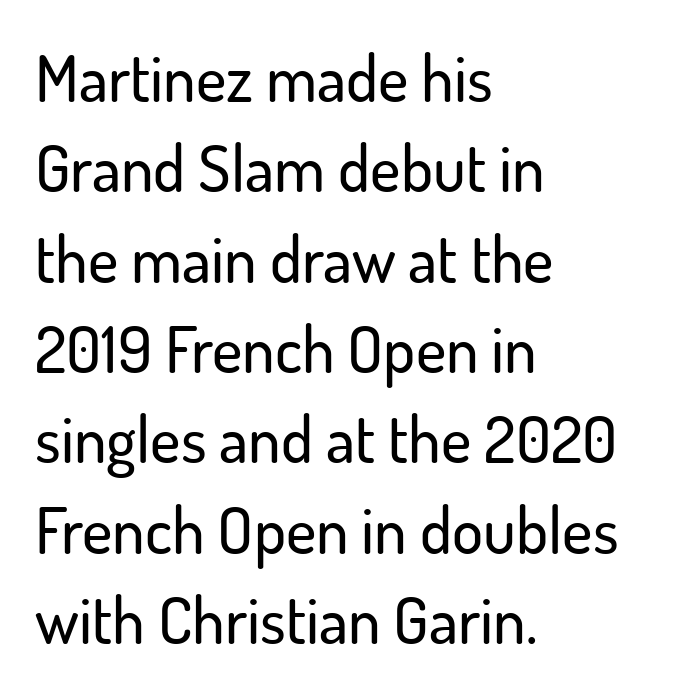
The typography opts for an upright posture over an oblique one. The type is set solid horizontally, with unmodified tracking. Underlining? Definitely not there. Nope, no serifs anywhere on these letters.
